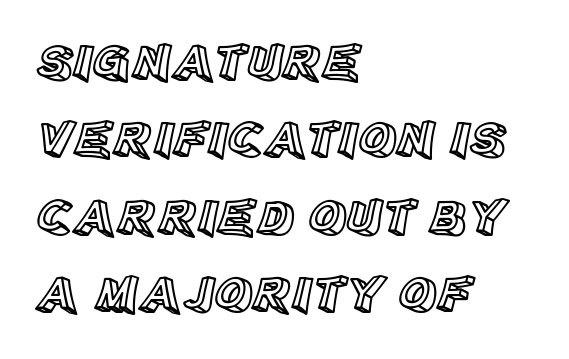
{"width": "normal", "x_height": "large", "monospaced": "no", "underline": "no", "align": "left", "line_spacing": "normal", "line_spacing_ratio": 1.49, "letter_spacing": "normal", "letter_spacing_em": 0.0, "glyph_px": 52}
